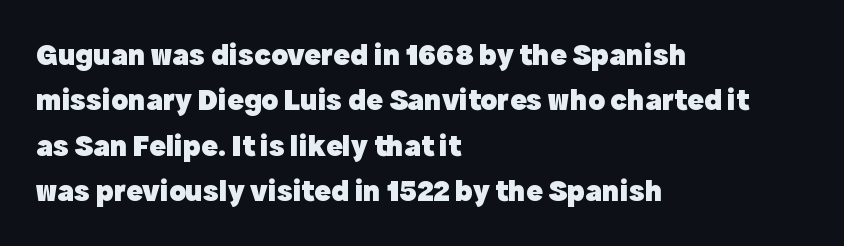
The image shows 31 px heavy sans-serif type, upright; set left-aligned, normal line spacing (1.46x), normal letter spacing, not underlined; a medium x-height.
